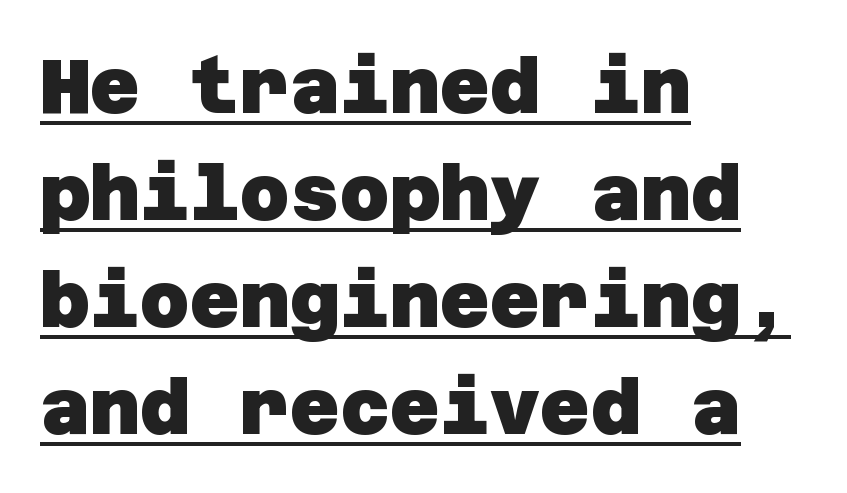
{"serif": "no", "bold": "yes", "weight": "heavy", "width": "normal", "stroke_contrast": "low", "x_height": "large", "underline": "yes", "align": "left", "line_spacing": "normal", "line_spacing_ratio": 1.39, "letter_spacing": "normal", "letter_spacing_em": 0.0, "glyph_px": 77}
